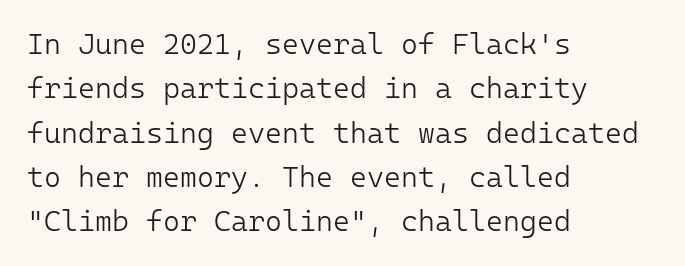
{"serif": "no", "italic": "no", "bold": "no", "weight": "light", "width": "normal", "stroke_contrast": "low", "x_height": "medium", "monospaced": "yes", "underline": "no", "align": "left", "line_spacing": "normal", "line_spacing_ratio": 1.53, "letter_spacing": "normal", "letter_spacing_em": 0.0, "glyph_px": 29}
